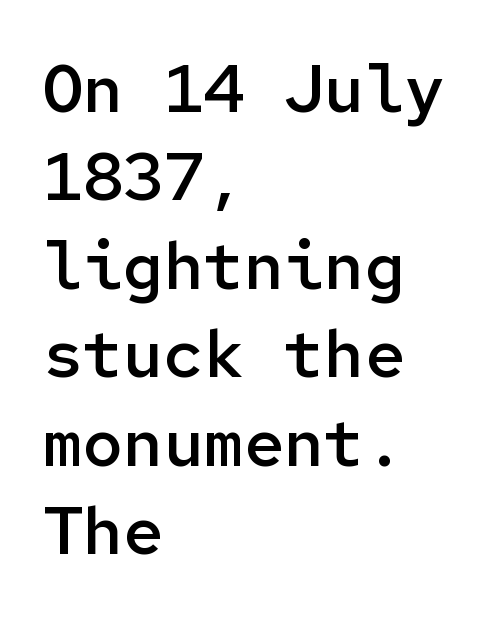
{"serif": "no", "italic": "no", "bold": "semi", "weight": "semibold", "width": "normal", "stroke_contrast": "low", "x_height": "medium", "monospaced": "yes", "underline": "no", "align": "left", "line_spacing": "normal", "line_spacing_ratio": 1.32, "letter_spacing": "normal", "letter_spacing_em": 0.0, "glyph_px": 67}
